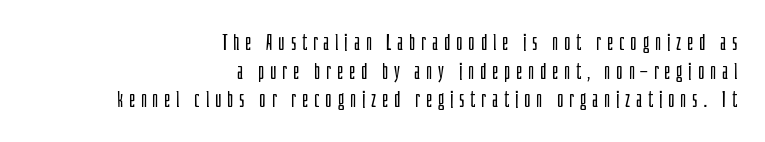
Characters remain perfectly vertical along every line. The strokes are not fattened; the text isn't bold. The tracking reads as deliberately expanded to a designer's eye. Baseline-to-baseline distance is the conventional proportion of letter height. The words here are not underlined. Reading down the block, your eye finds every line finishing at a fixed right position.
